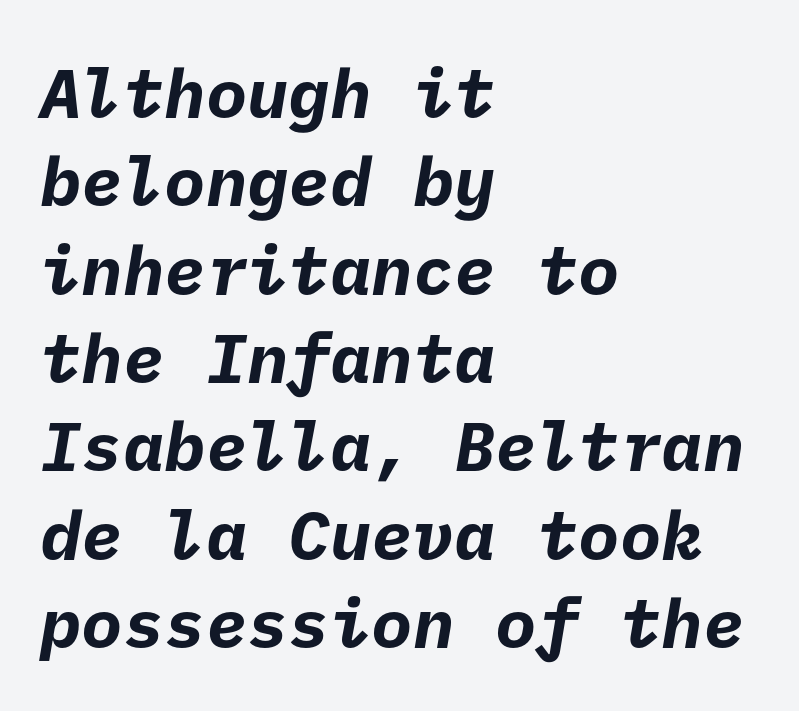
A bare baseline throughout the passage. A dark, heavy texture on the line: the type is bold. The compositor pushed each line to the left boundary. Examine the stroke ends and you'll find no serifs. The tracking reads as untouched default to a designer's eye. Horizontal bands of white between lines are of average thickness.
